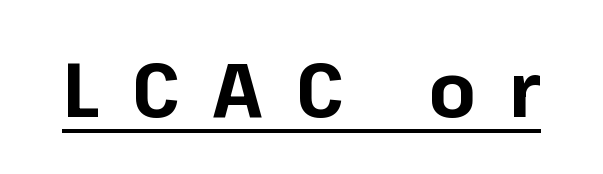
{"serif": "no", "italic": "no", "bold": "yes", "weight": "bold", "width": "normal", "stroke_contrast": "low", "x_height": "medium", "monospaced": "no", "underline": "yes", "letter_spacing": "wide", "letter_spacing_em": 0.43, "glyph_px": 77}
